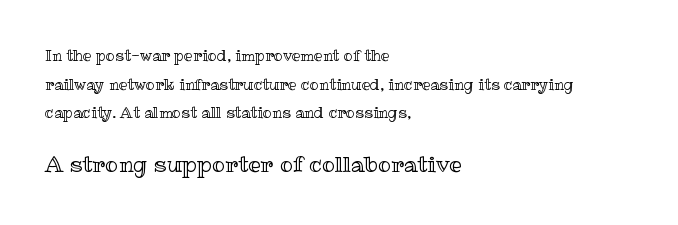
The more generous point size was reserved for the lower chunk. Check under the words: just untouched page. Short note: letters normally spaced. The letters stand upright; this is a roman face. The lines are spread far apart with generous leading.
